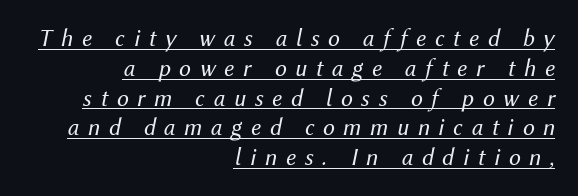
The image shows 24 px text type, italic (leaning right); set right-aligned, line spacing 1.24x, unusually wide letter spacing (+0.36 em), underlined.
